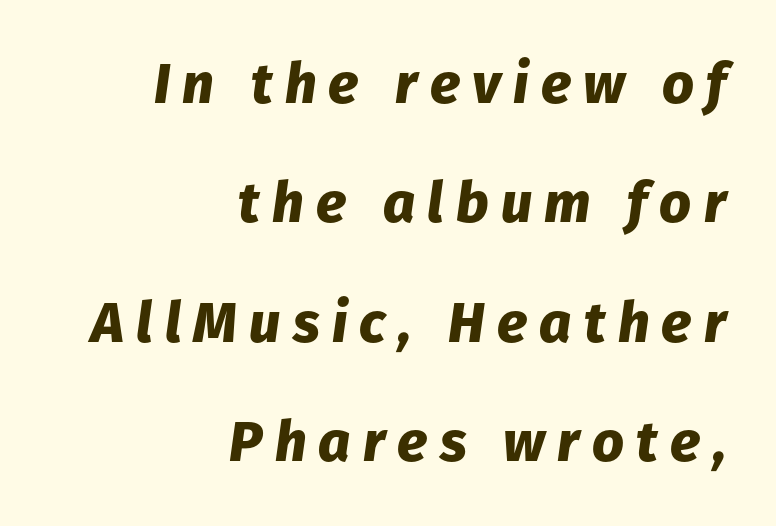
{"italic": "yes", "lean": "right", "slant_degrees": 8, "bold": "yes", "weight": "heavy", "width": "normal", "stroke_contrast": "low", "x_height": "medium", "monospaced": "no", "underline": "no", "align": "right", "line_spacing": "loose", "line_spacing_ratio": 2.13, "letter_spacing": "wide", "letter_spacing_em": 0.22, "glyph_px": 56}
